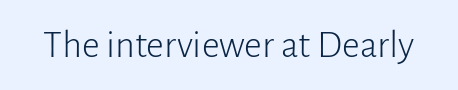
The image shows 39 px light sans-serif type, upright; set normal letter spacing, not underlined; low stroke contrast and a medium x-height.
